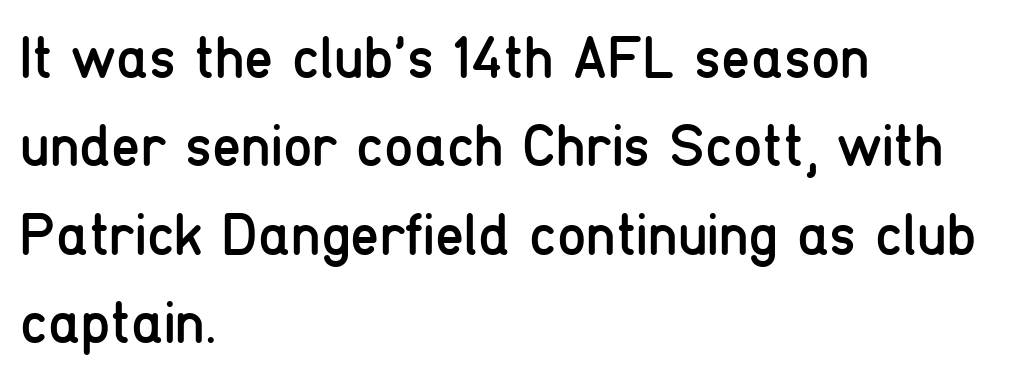
Stroke mass is kept to a normal reading level or below. Observe the ordinary spacing: letters are neighbours, not strangers. The text block is weighted toward the left margin, trailing off unevenly rightward. Quick note: interline space is typical. These lines are rendered in a variable-pitch font. Decoration check: the copy has no underline.
